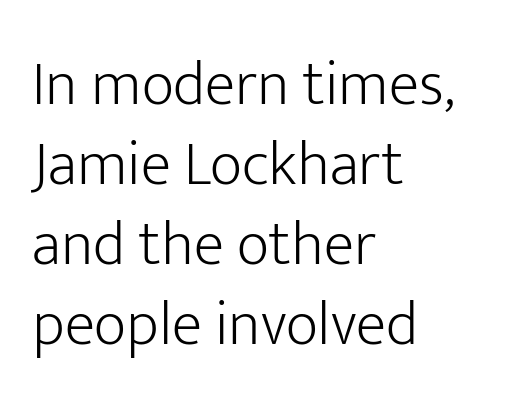
{"serif": "no", "italic": "no", "bold": "no", "weight": "light", "width": "normal", "stroke_contrast": "low", "x_height": "medium", "monospaced": "no", "underline": "no", "align": "left", "line_spacing": "normal", "line_spacing_ratio": 1.27, "letter_spacing": "normal", "letter_spacing_em": 0.0, "glyph_px": 63}
